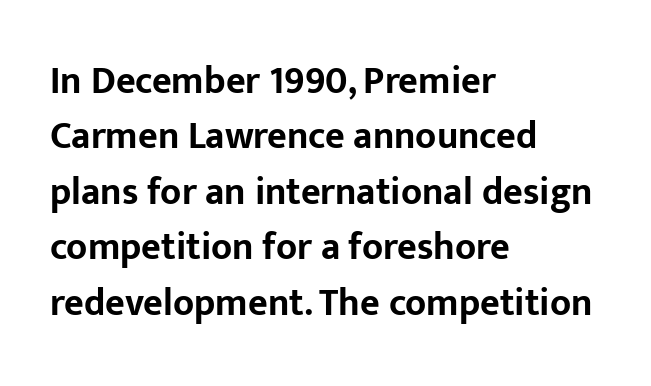
{"serif": "no", "italic": "no", "bold": "yes", "weight": "bold", "width": "normal", "stroke_contrast": "low", "x_height": "medium", "monospaced": "no", "underline": "no", "align": "left", "line_spacing": "normal", "line_spacing_ratio": 1.46, "letter_spacing": "normal", "letter_spacing_em": 0.0, "glyph_px": 38}
